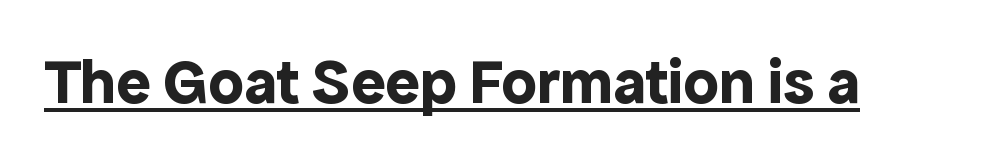
The image shows 64 px bold sans-serif type, upright; set normal letter spacing, underlined; a medium x-height.
